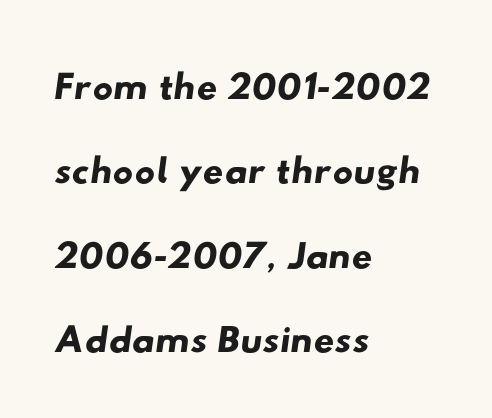
The image shows 57 px wide sans-serif type; set left-aligned, normal line spacing (1.48x), normal letter spacing, not underlined; low stroke contrast and a small x-height.
